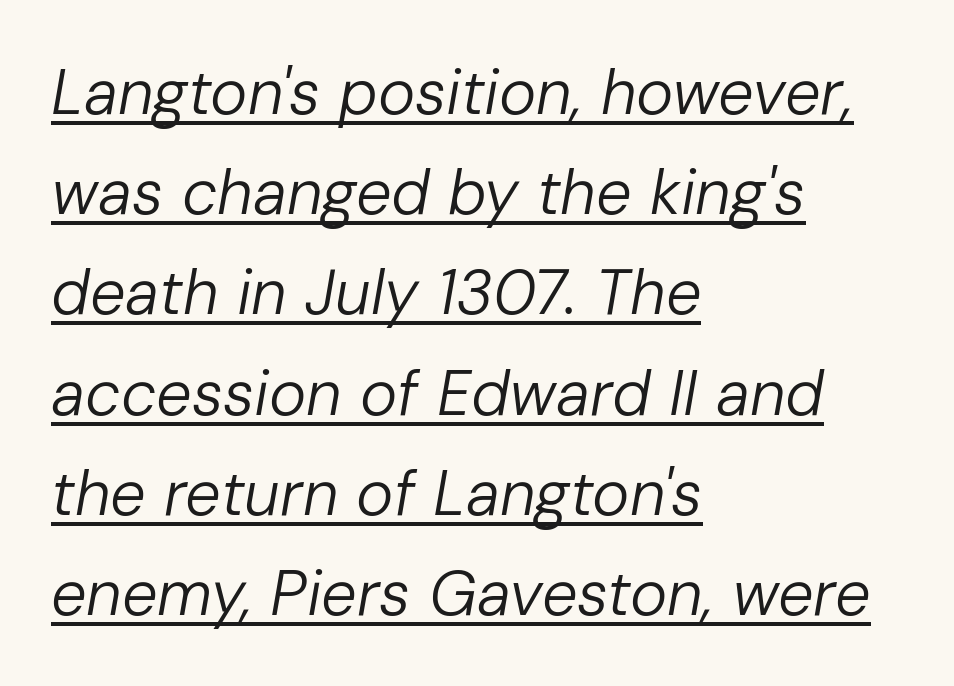
{"italic": "yes", "lean": "right", "slant_degrees": 10, "bold": "no", "weight": "regular", "width": "normal", "stroke_contrast": "low", "x_height": "medium", "monospaced": "no", "underline": "yes", "align": "left", "line_spacing": "normal", "line_spacing_ratio": 1.59, "letter_spacing": "normal", "letter_spacing_em": 0.0, "glyph_px": 63}
